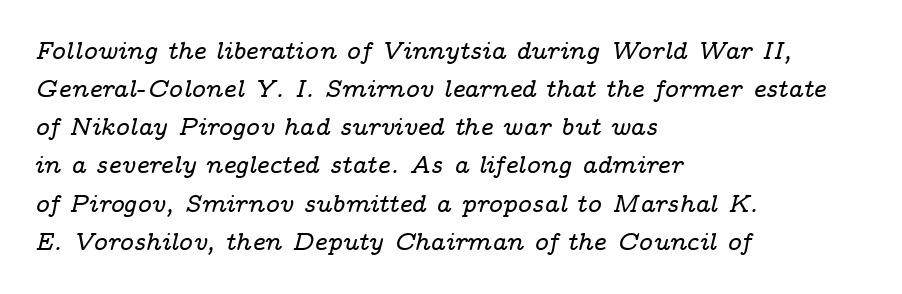
Q: Is the text italic (slanted)? A: Yes, it leans right by about 14 degrees.
Q: Is the text underlined? A: No.
Q: How is the paragraph aligned? A: Left-aligned.
Q: Is the spacing between letters normal or unusually wide? A: Normal.
Q: Is the spacing between lines tight, normal or loose? A: Normal.
